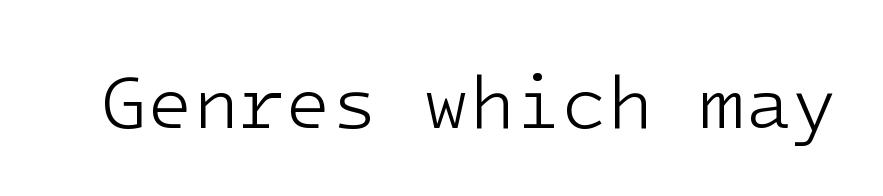
{"serif": "no", "italic": "no", "bold": "no", "weight": "light", "width": "normal", "stroke_contrast": "low", "x_height": "medium", "underline": "no", "letter_spacing": "normal", "letter_spacing_em": 0.0, "glyph_px": 75}
